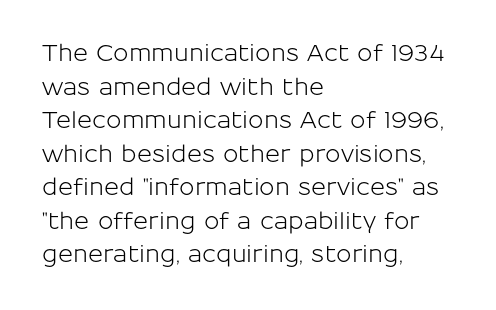
The image shows 23 px text type, upright; set left-aligned, normal line spacing (1.46x), normal letter spacing, not underlined.
